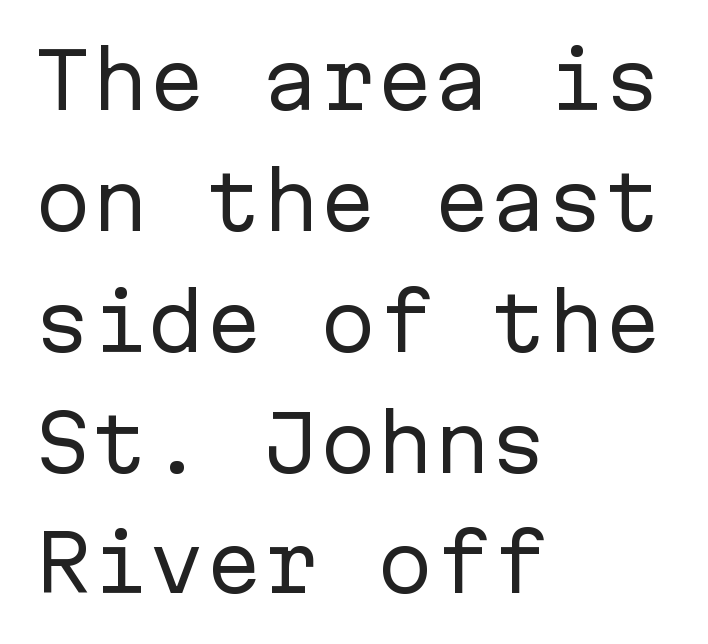
The image shows 76 px regular-weight sans-serif type, upright, monospaced; set left-aligned, normal line spacing (1.59x), normal letter spacing, not underlined; low stroke contrast and a medium x-height.
